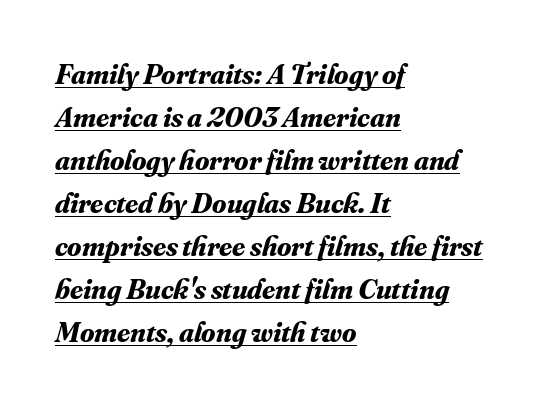
The image shows 29 px bold serif type, italic (leaning right); set left-aligned, normal line spacing (1.48x), normal letter spacing, underlined; medium stroke contrast and a small x-height.
